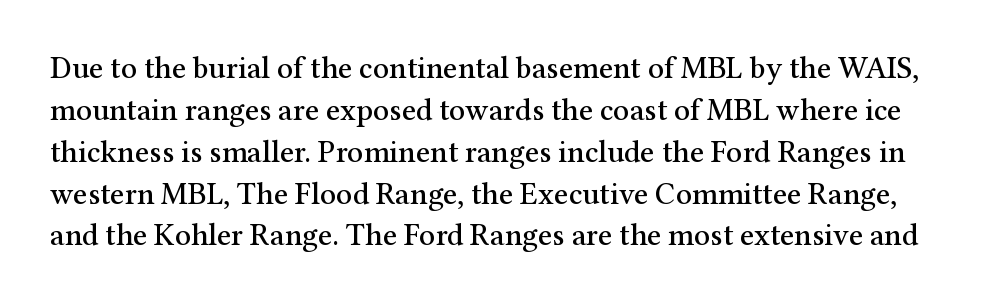
{"serif": "yes", "italic": "no", "width": "normal", "stroke_contrast": "medium", "x_height": "medium", "monospaced": "no", "underline": "no", "line_spacing": "normal", "line_spacing_ratio": 1.35, "letter_spacing": "normal", "letter_spacing_em": 0.0, "glyph_px": 31}
